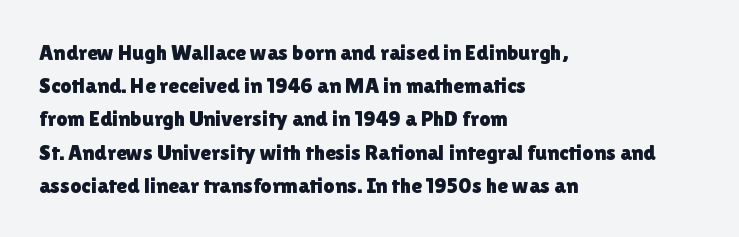
These lines keep a tight, regular rhythm from letter to letter. Vertical spacing — default. No word sits above an underline. The setting favours the left margin, as ordinary paragraphs usually do. The font's upright variant was chosen for this text.
